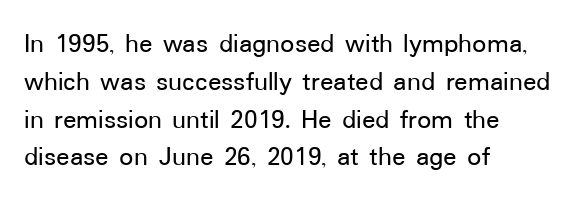
The image shows 28 px sans-serif type, upright; set left-aligned, normal line spacing (1.35x), normal letter spacing, not underlined; low stroke contrast and a medium x-height.
